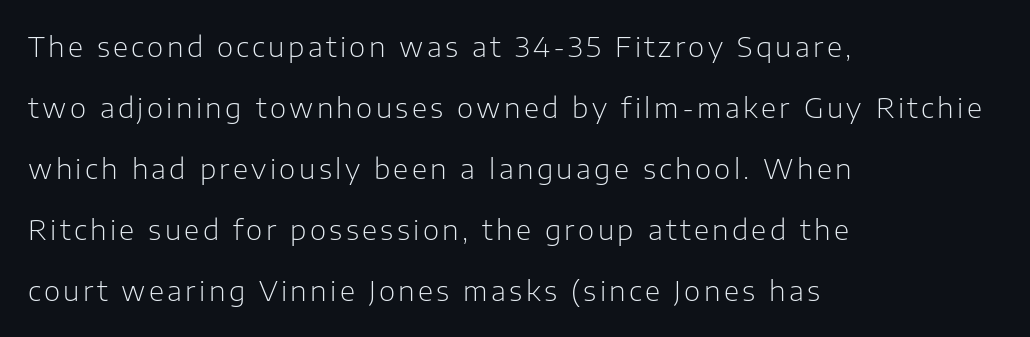
The image shows 28 px light sans-serif type, upright; set left-aligned, loose line spacing (2.18x), not underlined; low stroke contrast and a medium x-height.
